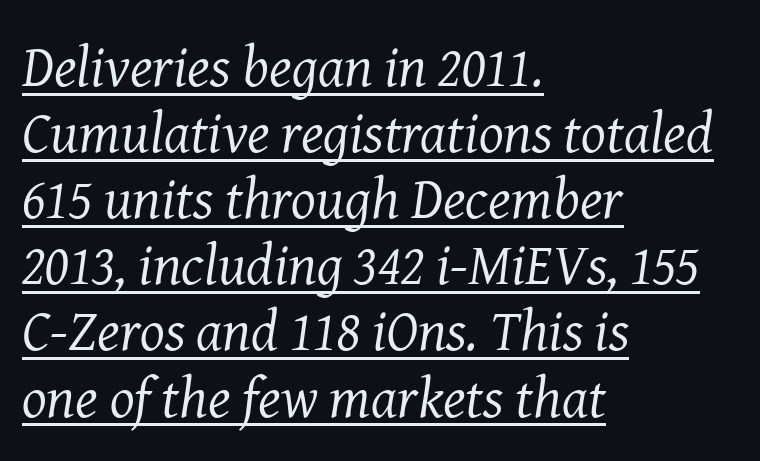
{"serif": "yes", "italic": "yes", "lean": "right", "slant_degrees": 8, "bold": "no", "weight": "regular", "width": "normal", "stroke_contrast": "medium", "x_height": "medium", "monospaced": "no", "underline": "yes", "align": "left", "line_spacing": "tight", "line_spacing_ratio": 1.14, "letter_spacing": "normal", "letter_spacing_em": 0.0, "glyph_px": 58}
